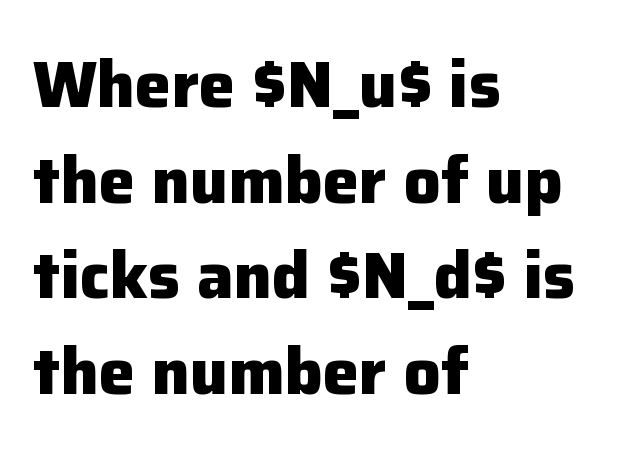
The image shows 65 px heavy sans-serif type, upright; set left-aligned, normal line spacing (1.47x), normal letter spacing, not underlined; low stroke contrast and a medium x-height.
